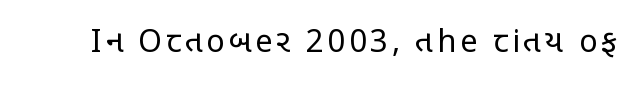
Q: Is the text bold? A: No.
Q: Is the text italic (slanted)? A: No, it is upright.
Q: Is the typeface a serif or a sans-serif typeface? A: Sans-serif.
Q: Is the text underlined? A: No.
Q: Width (condensed, normal, or wide)? A: Condensed.
Q: Stroke contrast? A: Low.
Q: x-height? A: Large.
Q: Monospaced? A: No.
